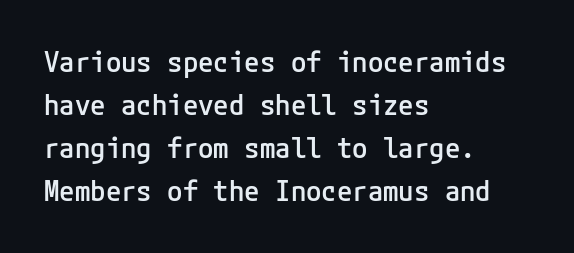
What weight is shown? A semibold, between regular and bold. The text was rendered using a sans face with plain stroke endings. The specimen reads as upright at a glance. Leading matches the norm, producing a regular column. The specimen omits any rule beneath the text block's lines.
